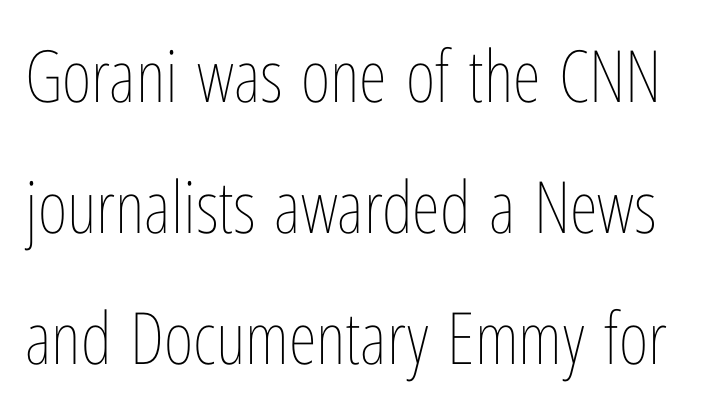
Q: Is the text bold? A: No.
Q: Is the text italic (slanted)? A: No, it is upright.
Q: Is the text underlined? A: No.
Q: Is the spacing between letters normal or unusually wide? A: Normal.
Q: Width (condensed, normal, or wide)? A: Condensed.
Q: Stroke contrast? A: Low.
Q: x-height? A: Medium.
Q: Monospaced? A: No.
